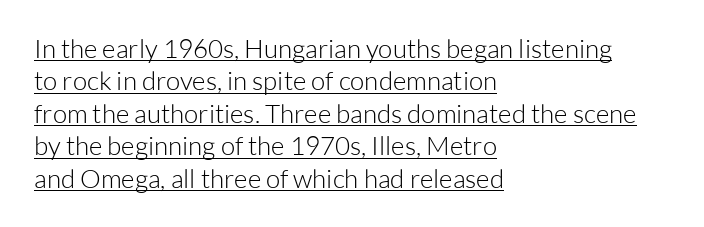
The image shows 26 px text type, upright; set left-aligned, normal line spacing (1.25x), normal letter spacing, underlined.
